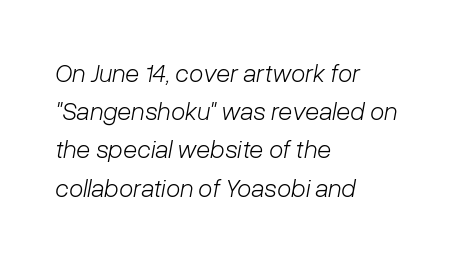
The face used here is rendered with its standard letterfit. Clear beneath every line of the passage. Quick note: interline space is typical. If you drew a ruler down the left edge, every line would touch it. No letter is thick-stroked: the sample isn't bold.
